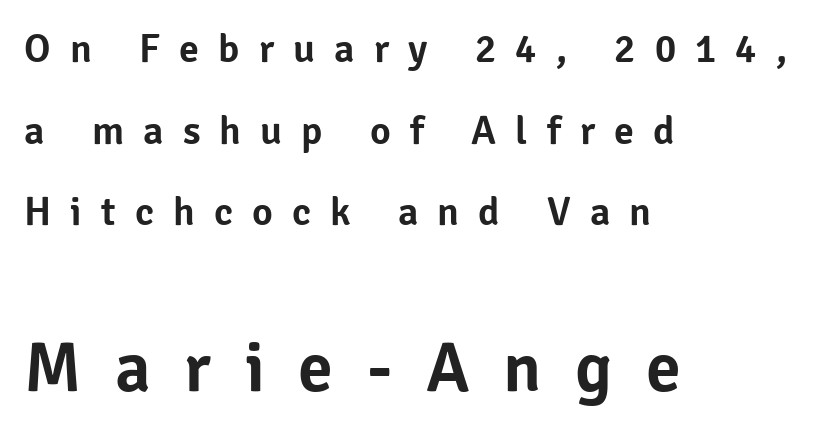
Q: Is the text italic (slanted)? A: No, it is upright.
Q: Is the typeface a serif or a sans-serif typeface? A: Sans-serif.
Q: Is the text underlined? A: No.
Q: How is the paragraph aligned? A: Left-aligned.
Q: Is the spacing between letters normal or unusually wide? A: Unusually wide.
Q: Is the spacing between lines tight, normal or loose? A: Loose.
Q: Which block of text is set in a larger size, the first (top) or the second (bottom)? A: The second (bottom) one.
Q: Width (condensed, normal, or wide)? A: Normal.
Q: Stroke contrast? A: Low.
Q: x-height? A: Medium.
Q: Monospaced? A: No.
